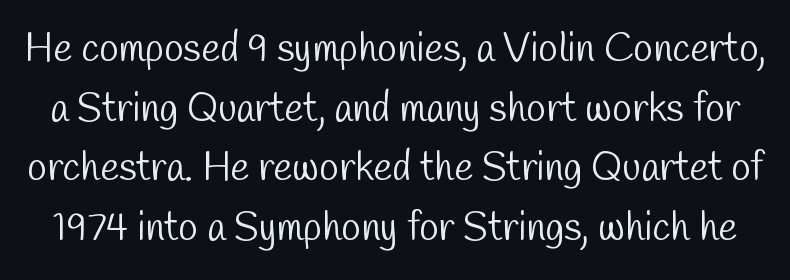
{"serif": "no", "bold": "no", "weight": "light", "width": "condensed", "stroke_contrast": "low", "x_height": "medium", "monospaced": "no", "underline": "no", "line_spacing": "normal", "line_spacing_ratio": 1.49, "letter_spacing": "normal", "letter_spacing_em": 0.0, "glyph_px": 40}
